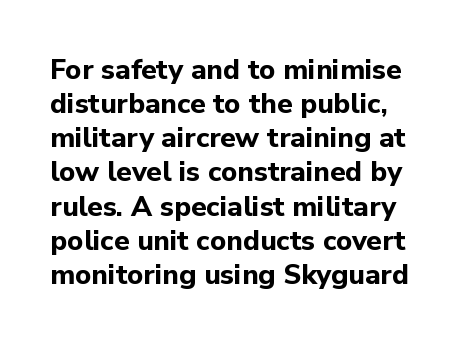
The image shows 28 px bold sans-serif type, upright; set line spacing 1.22x, normal letter spacing, not underlined; low stroke contrast and a medium x-height.
